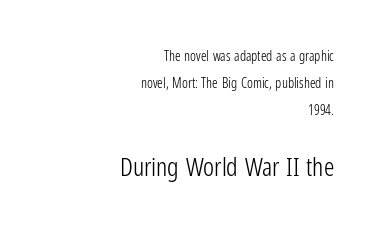
The image shows 26 px text type, upright; set right-aligned, loose line spacing (1.94x), normal letter spacing, not underlined; the second (bottom) block is 1.86x larger.
